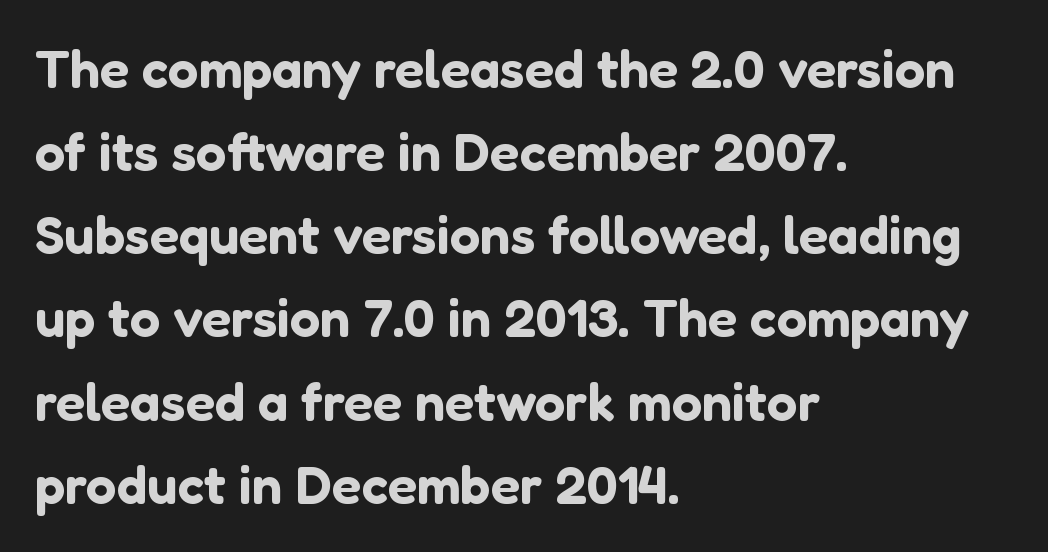
Q: Is the text italic (slanted)? A: No, it is upright.
Q: Is the typeface a serif or a sans-serif typeface? A: Sans-serif.
Q: Is the text underlined? A: No.
Q: How is the paragraph aligned? A: Left-aligned.
Q: Is the spacing between letters normal or unusually wide? A: Normal.
Q: Is the spacing between lines tight, normal or loose? A: Normal.
Q: Width (condensed, normal, or wide)? A: Normal.
Q: Stroke contrast? A: Low.
Q: x-height? A: Medium.
Q: Monospaced? A: No.
